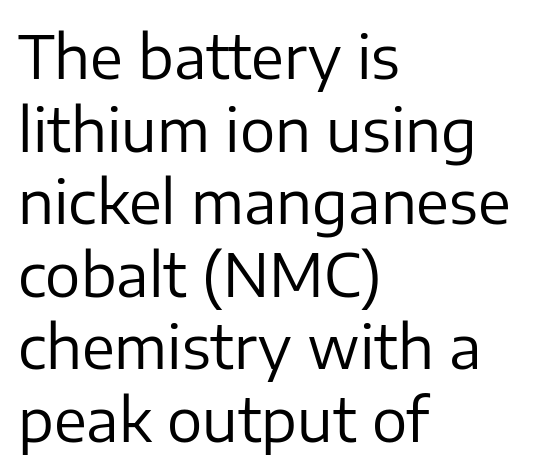
Q: Is the text bold? A: No.
Q: Is the text italic (slanted)? A: No, it is upright.
Q: Is the typeface a serif or a sans-serif typeface? A: Sans-serif.
Q: Is the text underlined? A: No.
Q: How is the paragraph aligned? A: Left-aligned.
Q: Is the spacing between letters normal or unusually wide? A: Normal.
Q: Width (condensed, normal, or wide)? A: Normal.
Q: Stroke contrast? A: Low.
Q: x-height? A: Medium.
Q: Monospaced? A: No.
